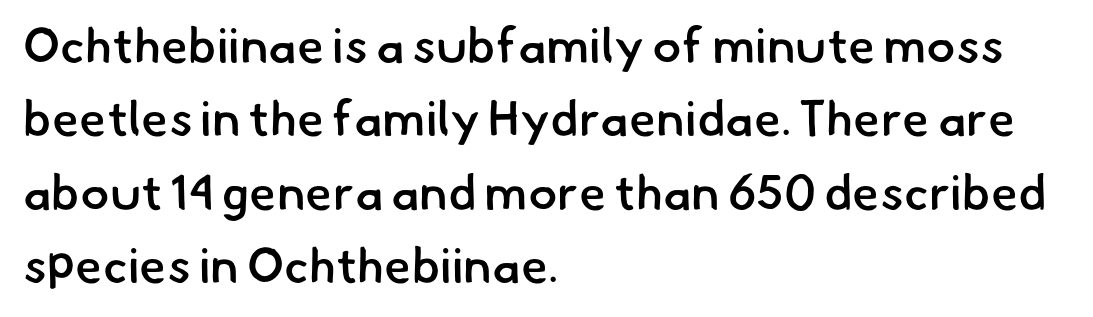
The image shows 49 px semibold sans-serif type; set left-aligned, normal line spacing (1.5x), normal letter spacing, not underlined; low stroke contrast and a small x-height.
